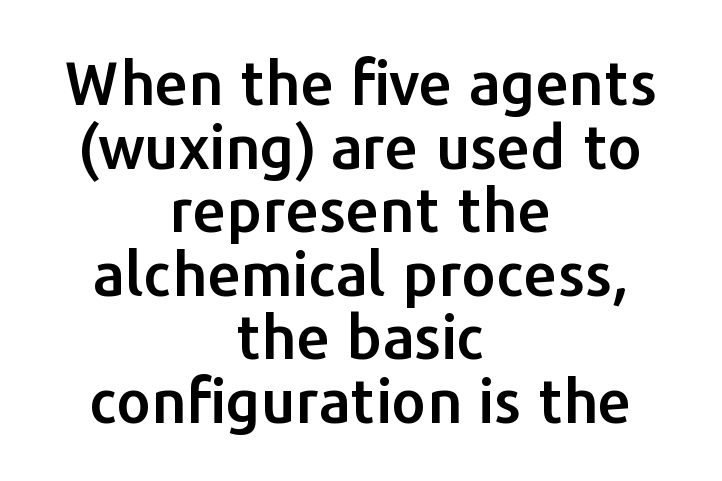
{"serif": "no", "italic": "no", "width": "normal", "stroke_contrast": "low", "x_height": "medium", "monospaced": "no", "underline": "no", "align": "center", "line_spacing": "tight", "line_spacing_ratio": 1.06, "letter_spacing": "normal", "letter_spacing_em": 0.0, "glyph_px": 60}
